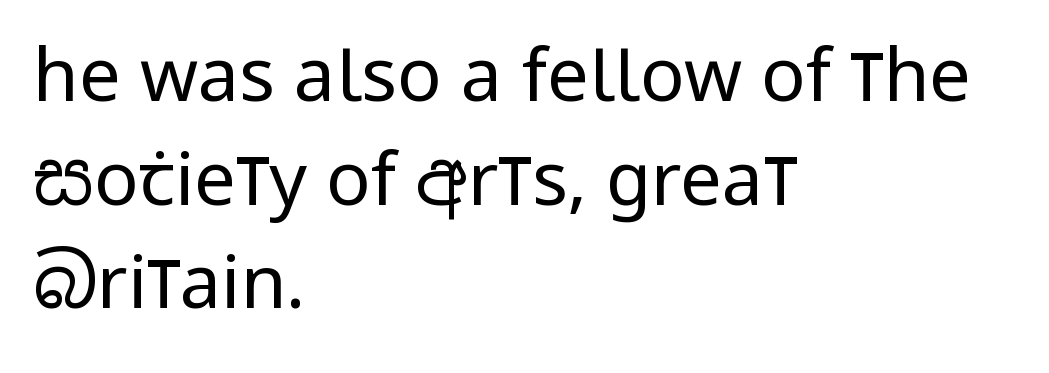
Stems here are at most as thick as an everyday book face. This sample has the flowing, uneven cadence of proportional lettering. Successive baselines arrive at the customary interval. Does extra space separate the letters? No, they use regular spacing. This is roman type, the default non-slanted kind. A classic flush-left, rag-right setting is used for this passage.
